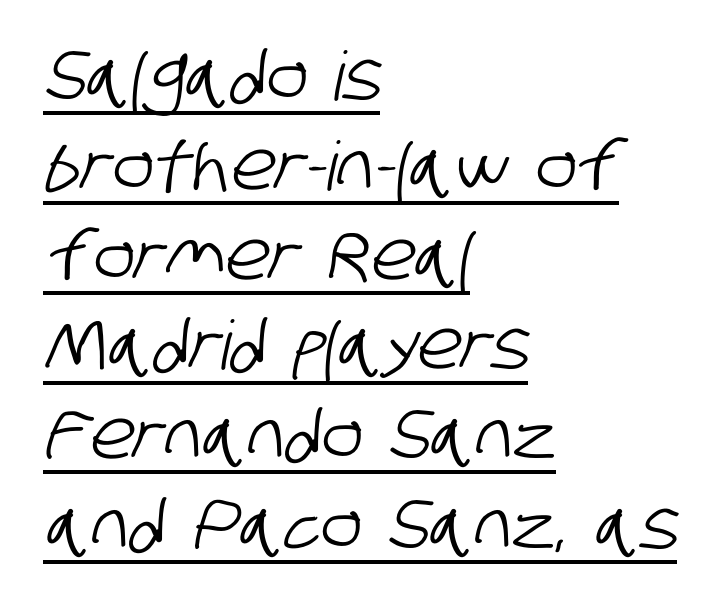
{"serif": "no", "width": "condensed", "stroke_contrast": "low", "x_height": "large", "monospaced": "no", "underline": "yes", "align": "left", "line_spacing": "normal", "line_spacing_ratio": 1.32, "letter_spacing": "normal", "letter_spacing_em": 0.0, "glyph_px": 68}
